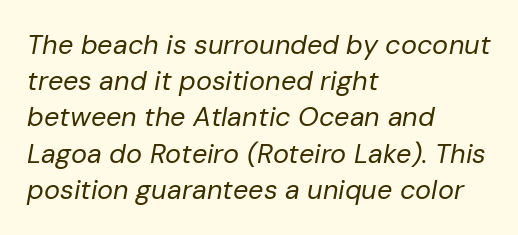
The image shows 27 px text type, italic (leaning right); set left-aligned, normal line spacing (1.34x), normal letter spacing, not underlined.
